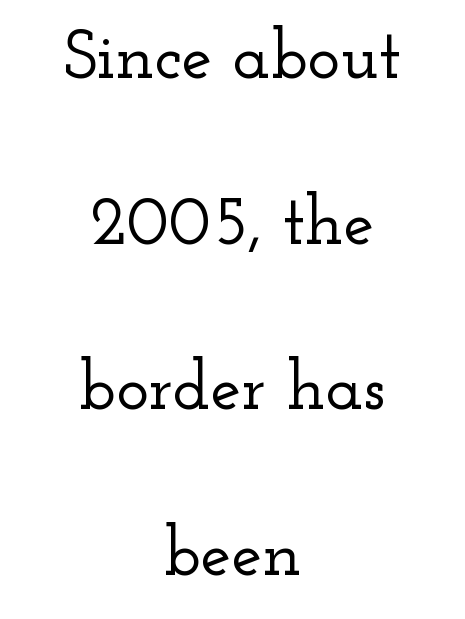
The image shows 69 px wide serif type, upright; set centered, loose line spacing (2.4x), normal letter spacing, not underlined; low stroke contrast and a small x-height.
